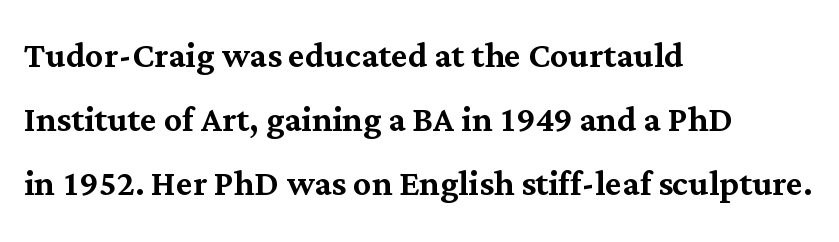
{"serif": "yes", "italic": "no", "width": "normal", "stroke_contrast": "medium", "x_height": "medium", "monospaced": "no", "underline": "no", "align": "left", "line_spacing": "normal", "line_spacing_ratio": 1.42, "letter_spacing": "normal", "letter_spacing_em": 0.0, "glyph_px": 45}
